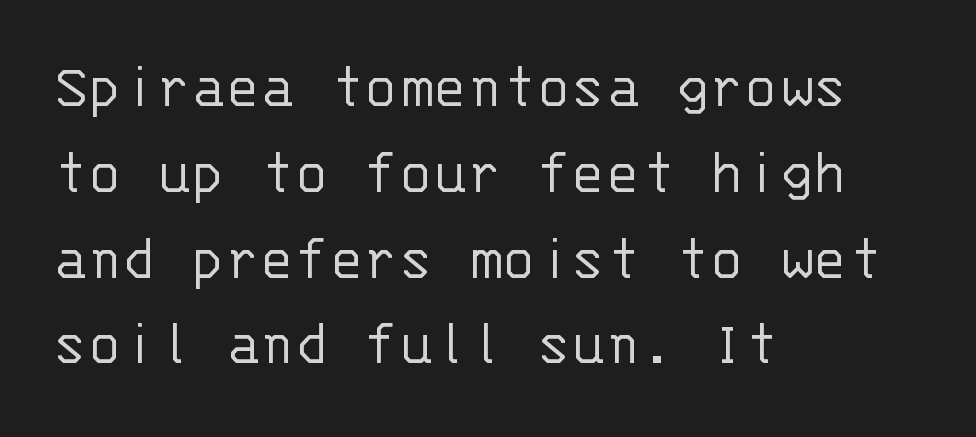
{"serif": "no", "italic": "no", "bold": "no", "weight": "light", "width": "normal", "stroke_contrast": "low", "x_height": "large", "monospaced": "yes", "underline": "no", "align": "left", "line_spacing": "normal", "line_spacing_ratio": 1.34, "letter_spacing": "normal", "letter_spacing_em": 0.0, "glyph_px": 64}
